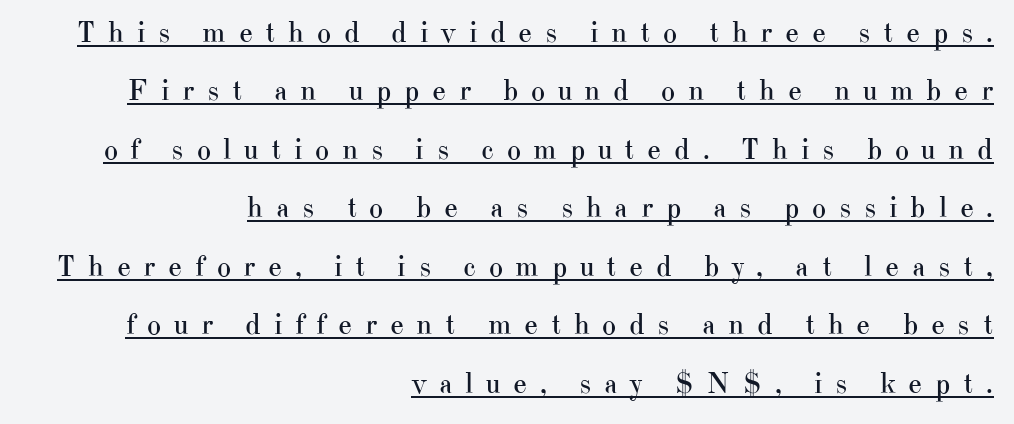
The image shows 30 px regular-weight serif type, upright; set right-aligned, loose line spacing (1.95x), unusually wide letter spacing (+0.42 em), underlined; high stroke contrast and a small x-height.
